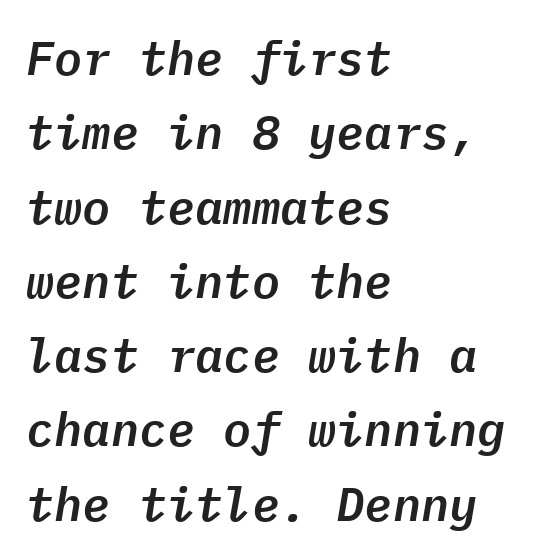
Rendered with sloped, italic letterforms. Compared with a centered layout, this one pins lines to the left instead. The passage shown is typed in a monospace face where columns stay perfectly aligned. The baseline area is clear. Observe the ordinary spacing: letters are neighbours, not strangers.
